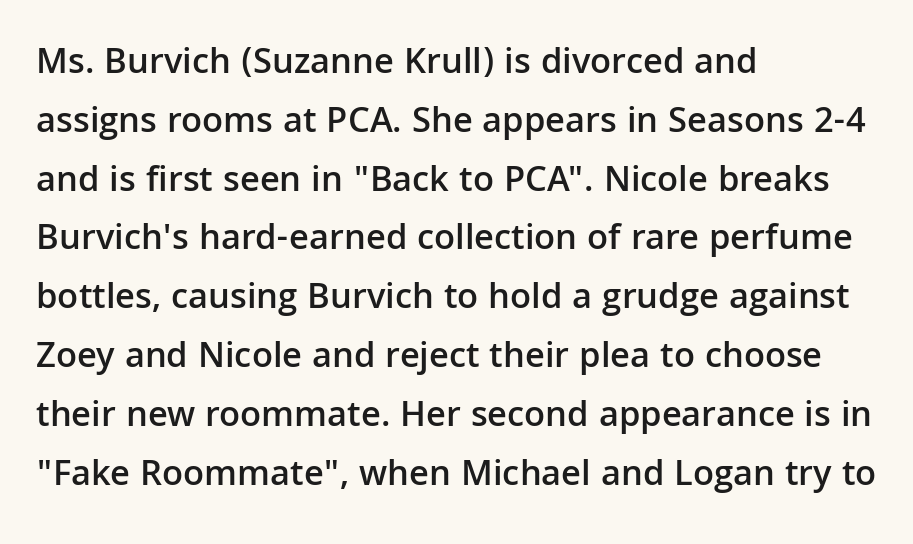
{"serif": "no", "italic": "no", "bold": "semi", "weight": "semibold", "width": "normal", "stroke_contrast": "low", "x_height": "medium", "monospaced": "no", "underline": "no", "align": "left", "line_spacing": "normal", "line_spacing_ratio": 1.59, "letter_spacing": "normal", "letter_spacing_em": 0.0, "glyph_px": 37}
